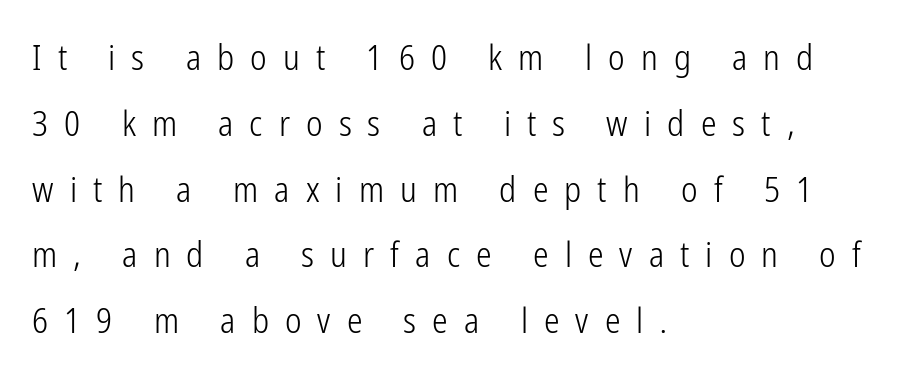
{"serif": "no", "italic": "no", "bold": "no", "weight": "light", "width": "condensed", "stroke_contrast": "low", "x_height": "medium", "monospaced": "no", "underline": "no", "align": "left", "line_spacing_ratio": 1.88, "letter_spacing": "wide", "letter_spacing_em": 0.46, "glyph_px": 35}
